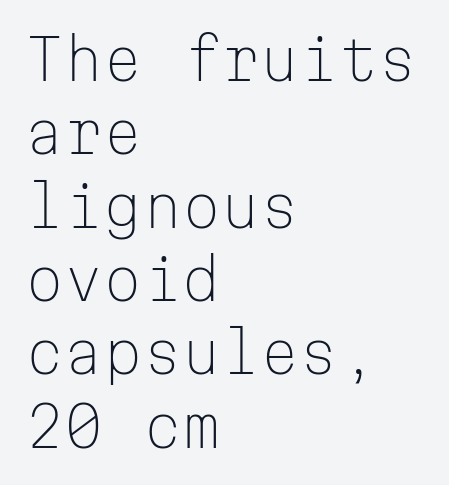
Q: Is the text bold? A: No.
Q: Is the text italic (slanted)? A: No, it is upright.
Q: Is the typeface a serif or a sans-serif typeface? A: Sans-serif.
Q: Is the text underlined? A: No.
Q: How is the paragraph aligned? A: Left-aligned.
Q: Is the spacing between letters normal or unusually wide? A: Normal.
Q: Is the spacing between lines tight, normal or loose? A: Normal.
Q: Width (condensed, normal, or wide)? A: Normal.
Q: Stroke contrast? A: Low.
Q: x-height? A: Medium.
Q: Monospaced? A: Yes.
